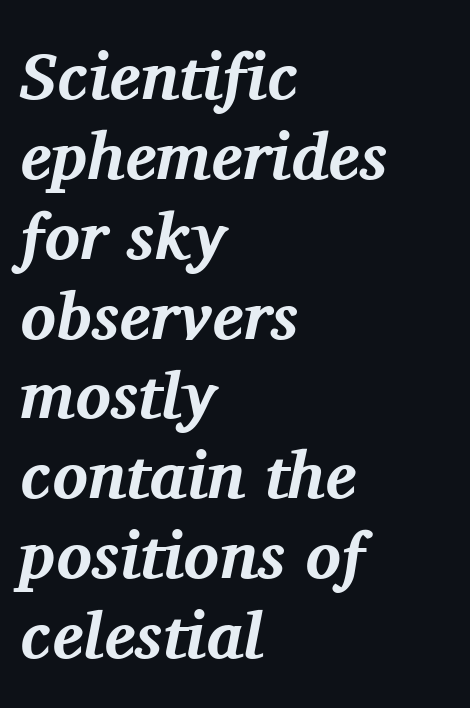
Each letter keeps its own natural width here, so spacing adapts to shape. Strokes here are thick enough to call this a true bold. Typographically, this falls in the serif category. Is the block centered? No — it sits flush against the left margin. Posture: slanted. The line texture is even and compact thanks to regular tracking.
